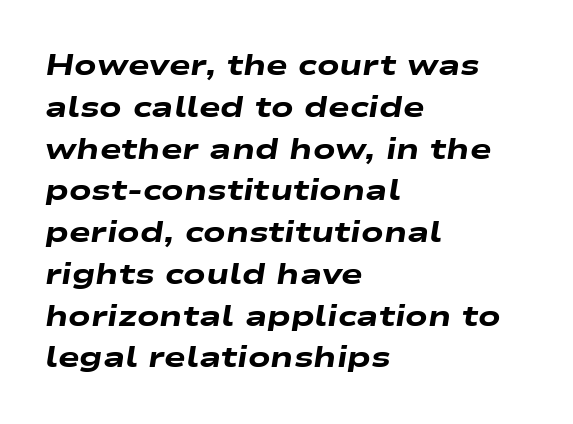
The image shows 29 px heavy, wide type, italic (leaning right); set left-aligned, normal line spacing (1.44x), normal letter spacing, not underlined; low stroke contrast and a medium x-height.
